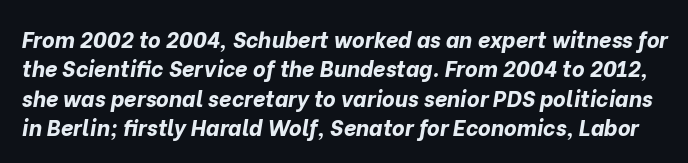
{"italic": "yes", "lean": "right", "slant_degrees": 10, "bold": "yes", "underline": "no", "line_spacing": "normal", "line_spacing_ratio": 1.33, "letter_spacing": "normal", "letter_spacing_em": 0.0, "glyph_px": 22}
